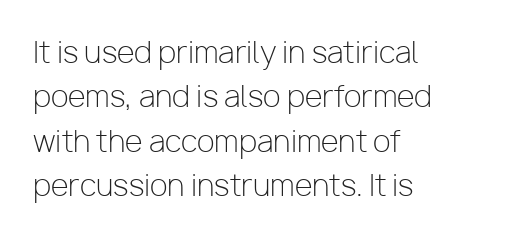
Q: Is the text bold? A: No.
Q: Is the text italic (slanted)? A: No, it is upright.
Q: Is the typeface a serif or a sans-serif typeface? A: Sans-serif.
Q: Is the text underlined? A: No.
Q: How is the paragraph aligned? A: Left-aligned.
Q: Is the spacing between letters normal or unusually wide? A: Normal.
Q: Is the spacing between lines tight, normal or loose? A: Normal.
Q: Width (condensed, normal, or wide)? A: Normal.
Q: Stroke contrast? A: Low.
Q: x-height? A: Medium.
Q: Monospaced? A: No.
